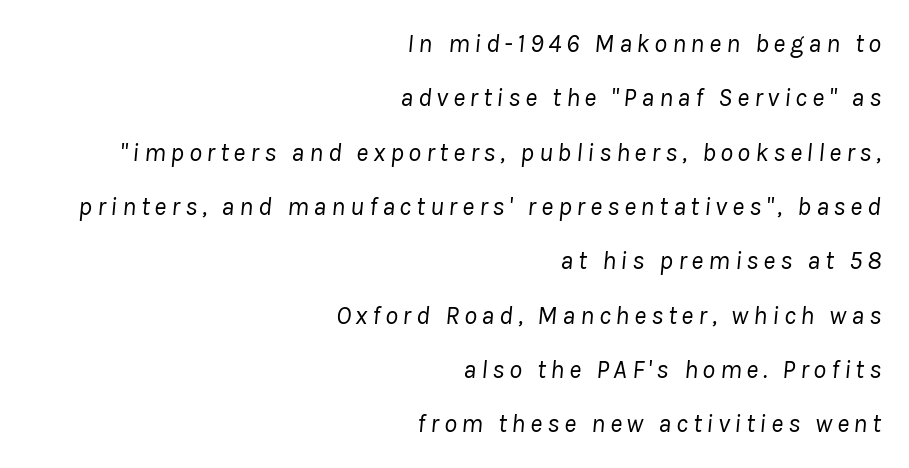
Q: Is the text bold? A: No.
Q: Is the text italic (slanted)? A: Yes, it leans right by about 8 degrees.
Q: Is the text underlined? A: No.
Q: How is the paragraph aligned? A: Right-aligned.
Q: Is the spacing between lines tight, normal or loose? A: Loose.
